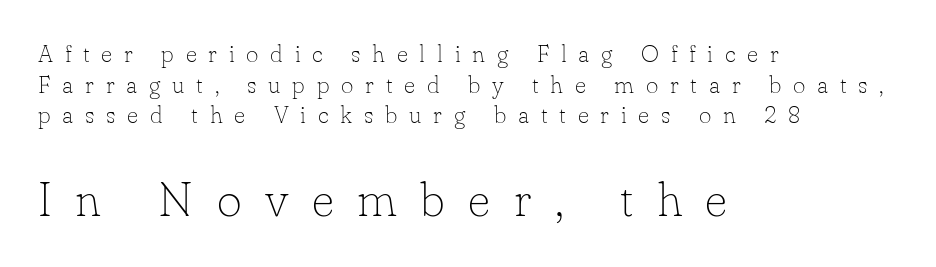
The image shows 48 px thin serif type, upright; set left-aligned, normal line spacing (1.28x), unusually wide letter spacing (+0.49 em), not underlined; the second (bottom) block is 2.0x larger; low stroke contrast and a small x-height.
